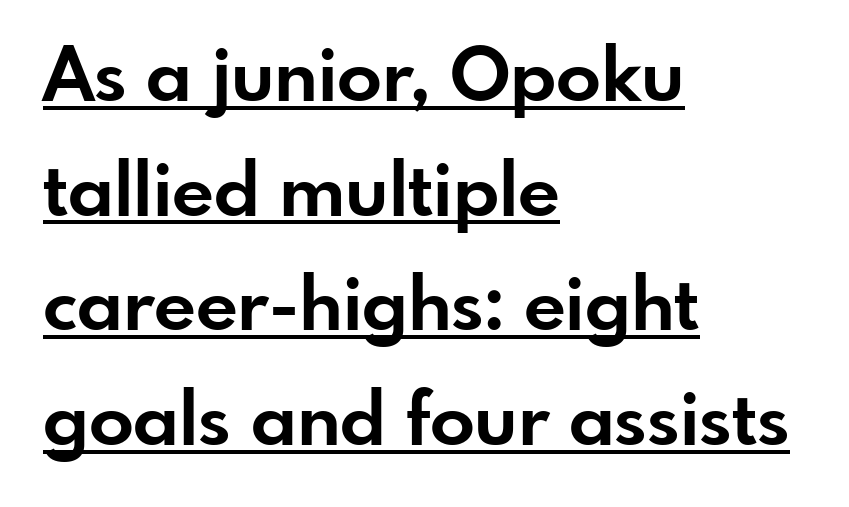
The image shows 74 px bold sans-serif type, upright; set left-aligned, normal line spacing (1.55x), normal letter spacing, underlined; low stroke contrast and a small x-height.
